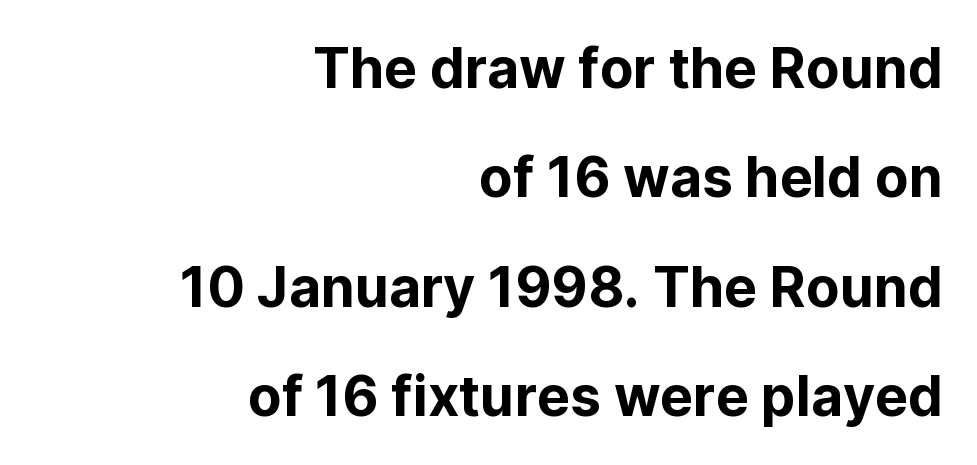
These lines are set flush right with a ragged left edge. This block would shrink considerably if given ordinary leading; it's expanded now. Every character sits straight up, as roman type does. The text was rendered using a sans face with plain stroke endings.
